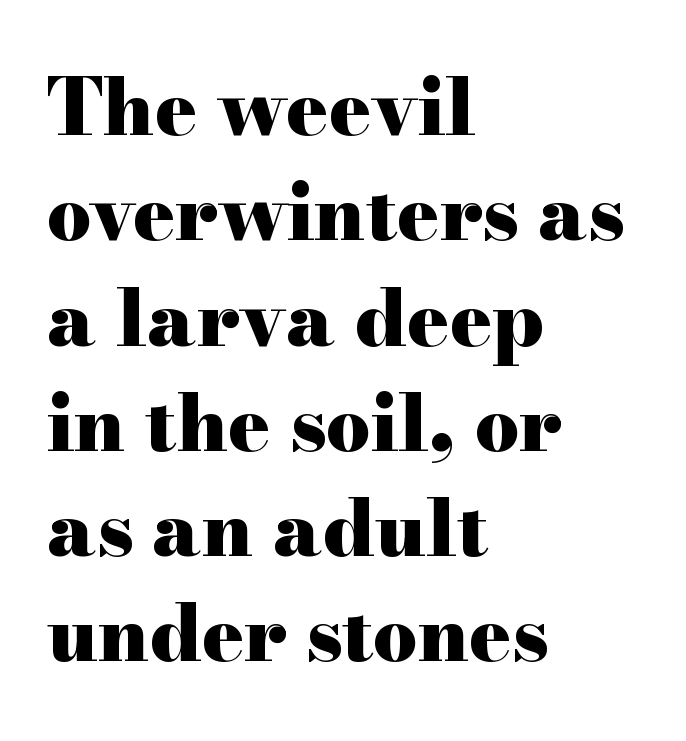
This sample uses plain, unmodified letter spacing. Stroke thickness is high; the sample reads as a true bold. The characters display serif detailing at their extremities. The designer left line spacing at the default.
